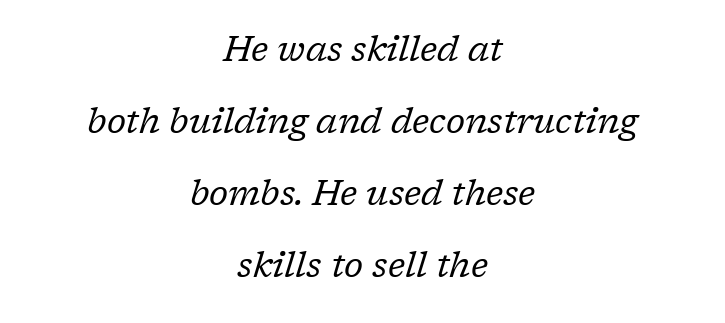
Q: Is the text bold? A: No.
Q: Is the text italic (slanted)? A: Yes, it leans right by about 17 degrees.
Q: Is the typeface a serif or a sans-serif typeface? A: Serif.
Q: Is the text underlined? A: No.
Q: How is the paragraph aligned? A: Centered.
Q: Is the spacing between letters normal or unusually wide? A: Normal.
Q: Is the spacing between lines tight, normal or loose? A: Loose.
Q: Width (condensed, normal, or wide)? A: Normal.
Q: Stroke contrast? A: Low.
Q: x-height? A: Medium.
Q: Monospaced? A: No.
